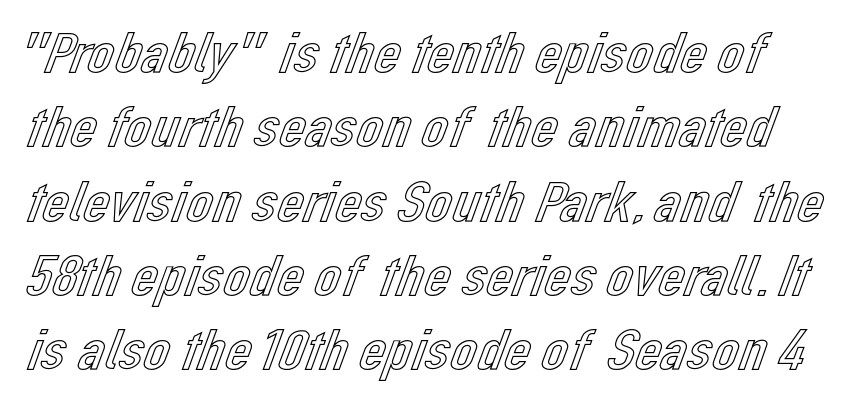
{"width": "normal", "x_height": "medium", "monospaced": "no", "underline": "no", "line_spacing": "normal", "line_spacing_ratio": 1.26, "letter_spacing": "normal", "letter_spacing_em": 0.0, "glyph_px": 59}
